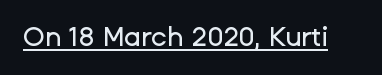
{"italic": "no", "underline": "yes", "letter_spacing": "normal", "letter_spacing_em": 0.0, "glyph_px": 27}
